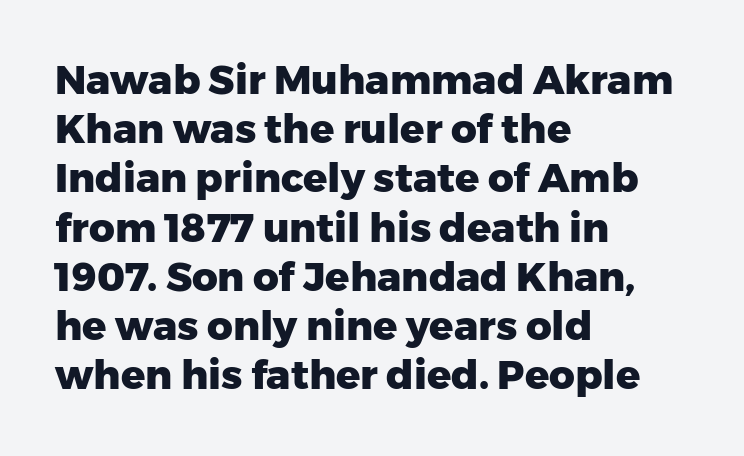
Q: Is the text bold? A: Yes.
Q: Is the text italic (slanted)? A: No, it is upright.
Q: Is the typeface a serif or a sans-serif typeface? A: Sans-serif.
Q: Is the text underlined? A: No.
Q: How is the paragraph aligned? A: Left-aligned.
Q: Is the spacing between letters normal or unusually wide? A: Normal.
Q: Width (condensed, normal, or wide)? A: Normal.
Q: Stroke contrast? A: Low.
Q: x-height? A: Medium.
Q: Monospaced? A: No.
